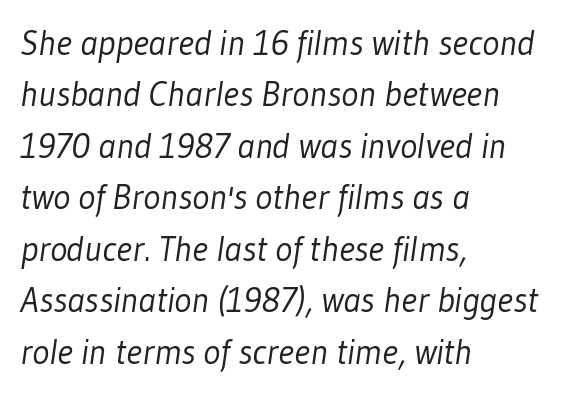
Q: Is the text bold? A: No.
Q: Is the typeface a serif or a sans-serif typeface? A: Sans-serif.
Q: Is the text underlined? A: No.
Q: How is the paragraph aligned? A: Left-aligned.
Q: Is the spacing between letters normal or unusually wide? A: Normal.
Q: Is the spacing between lines tight, normal or loose? A: Normal.
Q: Width (condensed, normal, or wide)? A: Condensed.
Q: Stroke contrast? A: Low.
Q: x-height? A: Medium.
Q: Monospaced? A: No.
